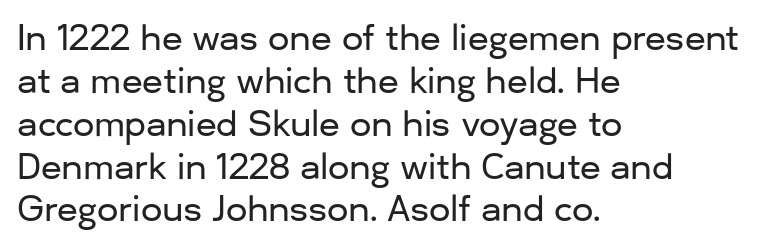
The strip under each line holds only bare page. No italicization has been applied; the sample stays upright. Leftover space on each line is placed entirely after the last word. The passage shown is typeset with a sans-serif family. Does the leading feel generous? No, just average. Character widths vary here, with narrow letters taking less room than wide ones.
